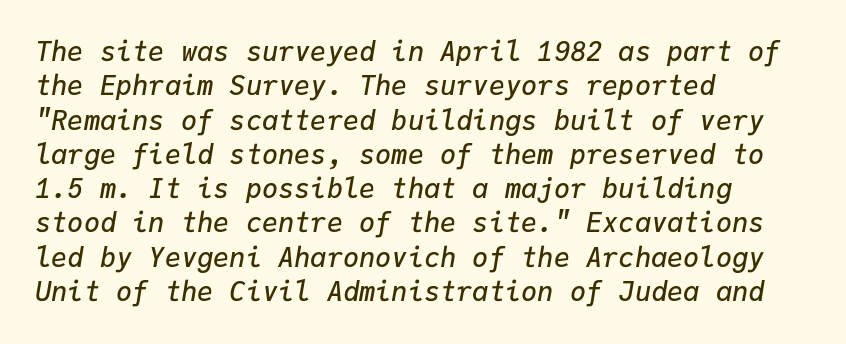
Q: Is the text bold? A: Semi-bold.
Q: Is the text italic (slanted)? A: Yes, it leans right by about 9 degrees.
Q: Is the text underlined? A: No.
Q: How is the paragraph aligned? A: Left-aligned.
Q: Is the spacing between letters normal or unusually wide? A: Normal.
Q: Is the spacing between lines tight, normal or loose? A: Normal.
